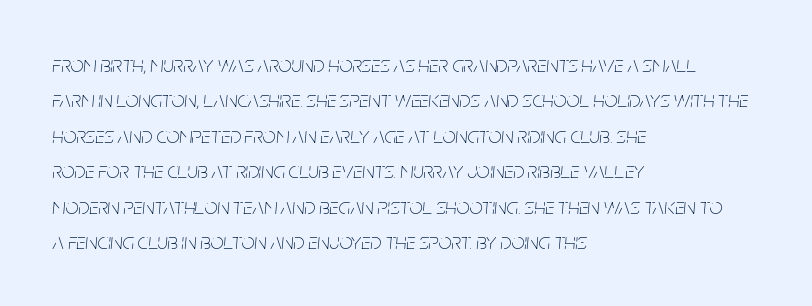
The image shows 23 px text type, italic (leaning right); set left-aligned, normal line spacing (1.54x), normal letter spacing, not underlined.
